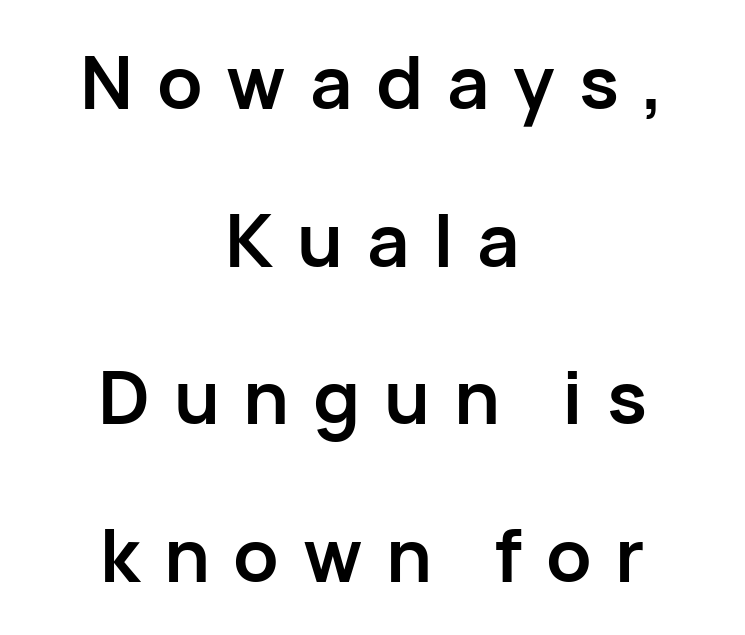
You could only call the tracking loose — the letters float apart. Character widths vary here, with narrow letters taking less room than wide ones. Heavy-handed strokes throughout: this text is bold. Line starts and ends both wander, symmetrically. Unlike a traditional serif, this face leaves its strokes unadorned. Beneath every word, the page is bare.
